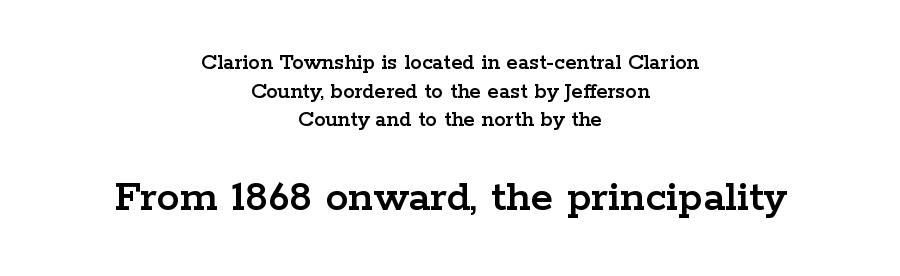
Q: Is the text italic (slanted)? A: No, it is upright.
Q: Is the typeface a serif or a sans-serif typeface? A: Serif.
Q: Is the text underlined? A: No.
Q: How is the paragraph aligned? A: Centered.
Q: Is the spacing between letters normal or unusually wide? A: Normal.
Q: Which block of text is set in a larger size, the first (top) or the second (bottom)? A: The second (bottom) one.
Q: Width (condensed, normal, or wide)? A: Wide.
Q: Stroke contrast? A: Low.
Q: x-height? A: Medium.
Q: Monospaced? A: No.
